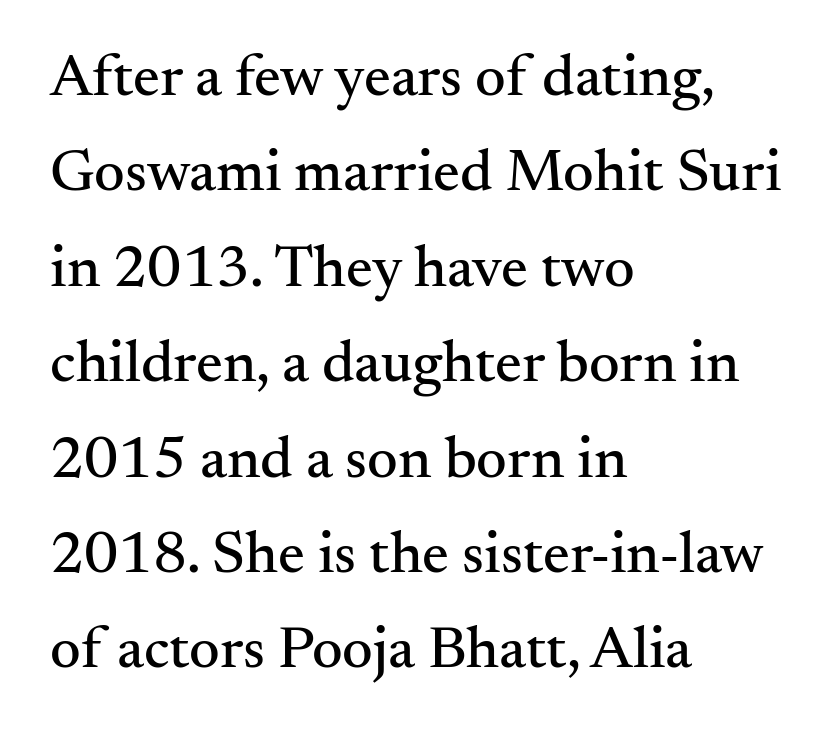
{"serif": "yes", "italic": "no", "width": "normal", "stroke_contrast": "medium", "x_height": "small", "monospaced": "no", "underline": "no", "align": "left", "line_spacing": "normal", "line_spacing_ratio": 1.59, "letter_spacing": "normal", "letter_spacing_em": 0.0, "glyph_px": 60}
